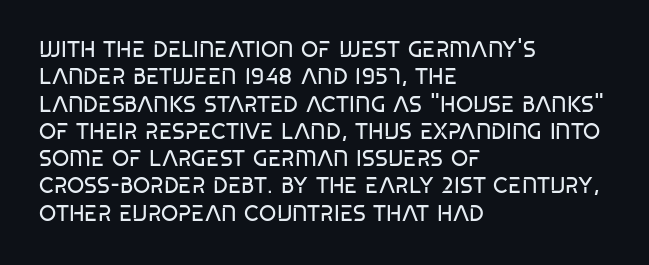
Q: Is the text bold? A: No.
Q: Is the text underlined? A: No.
Q: How is the paragraph aligned? A: Left-aligned.
Q: Is the spacing between letters normal or unusually wide? A: Normal.
